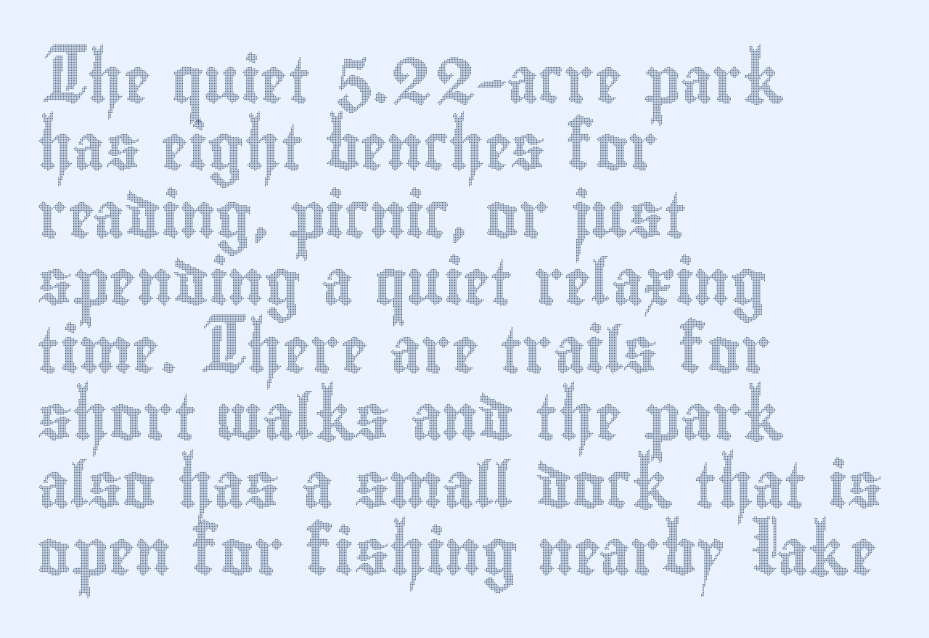
Q: Is the text italic (slanted)? A: No, it is upright.
Q: Is the text underlined? A: No.
Q: How is the paragraph aligned? A: Left-aligned.
Q: Is the spacing between letters normal or unusually wide? A: Normal.
Q: Is the spacing between lines tight, normal or loose? A: Normal.
Q: Width (condensed, normal, or wide)? A: Condensed.
Q: x-height? A: Small.
Q: Monospaced? A: No.
